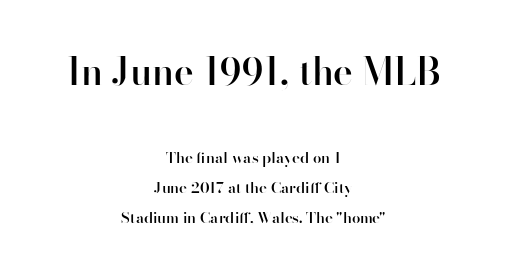
The gaps between neighbouring characters are ordinary and unremarkable. Widely set lines give the paragraph a tall, airy silhouette. Clear beneath every line of the passage. A typesetter would call this proportional, since set widths differ per character.
